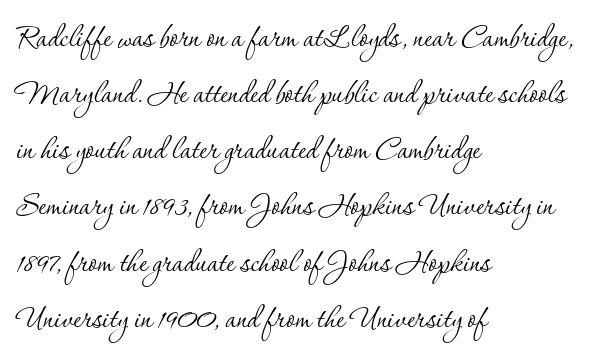
{"serif": "yes", "bold": "no", "weight": "thin", "width": "normal", "stroke_contrast": "low", "x_height": "small", "monospaced": "no", "underline": "no", "align": "left", "line_spacing": "normal", "line_spacing_ratio": 1.44, "letter_spacing": "normal", "letter_spacing_em": 0.0, "glyph_px": 39}
